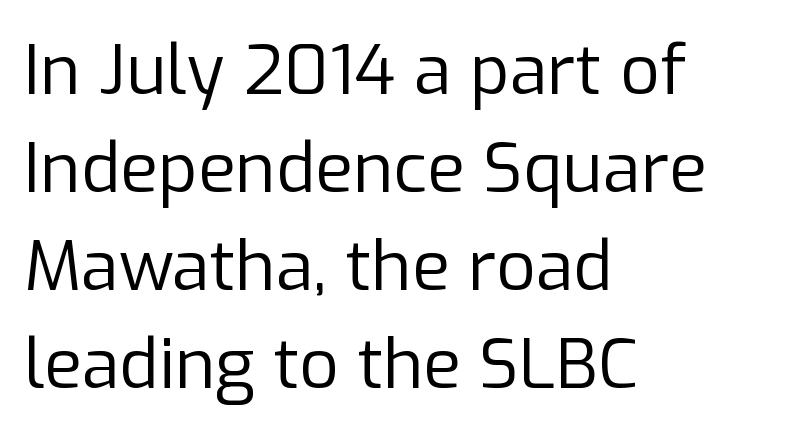
Q: Is the text bold? A: No.
Q: Is the text italic (slanted)? A: No, it is upright.
Q: Is the typeface a serif or a sans-serif typeface? A: Sans-serif.
Q: Is the text underlined? A: No.
Q: How is the paragraph aligned? A: Left-aligned.
Q: Is the spacing between letters normal or unusually wide? A: Normal.
Q: Is the spacing between lines tight, normal or loose? A: Normal.
Q: Width (condensed, normal, or wide)? A: Normal.
Q: Stroke contrast? A: Low.
Q: x-height? A: Medium.
Q: Monospaced? A: No.
